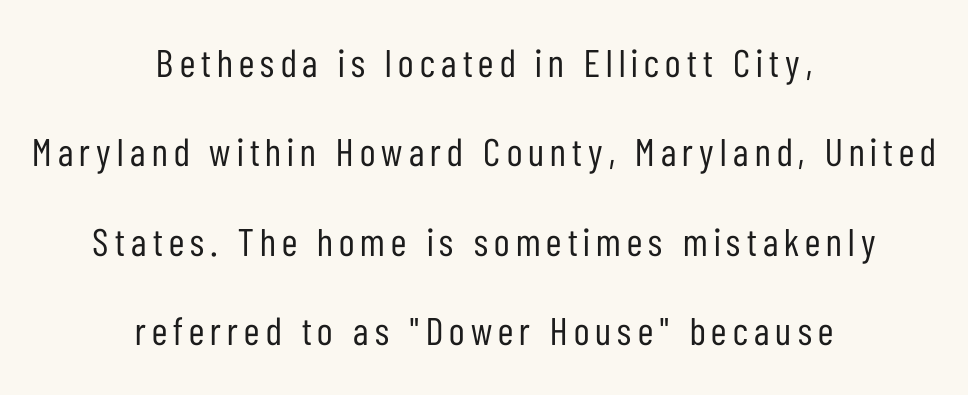
The rendering uses natural spacing where letterforms have individual widths. These lines stack symmetrically, like a column narrowing and widening about its center. Weight: in the light-to-regular range. The foot of each line stays bare and open. Nope, not italic — everything's standing straight.
